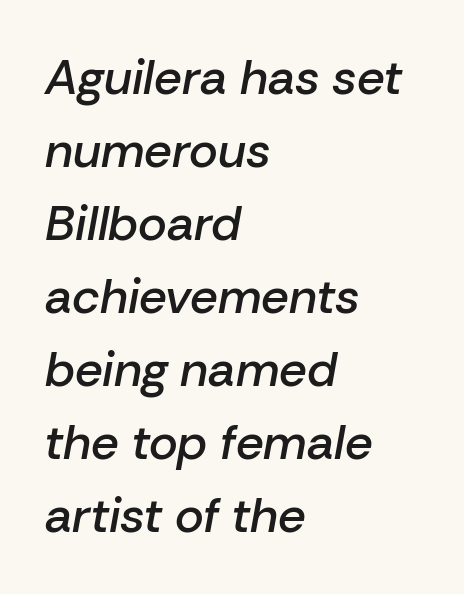
{"italic": "yes", "lean": "right", "slant_degrees": 10, "bold": "semi", "weight": "semibold", "width": "normal", "stroke_contrast": "low", "x_height": "medium", "monospaced": "no", "underline": "no", "align": "left", "line_spacing": "normal", "line_spacing_ratio": 1.49, "letter_spacing": "normal", "letter_spacing_em": 0.0, "glyph_px": 49}
